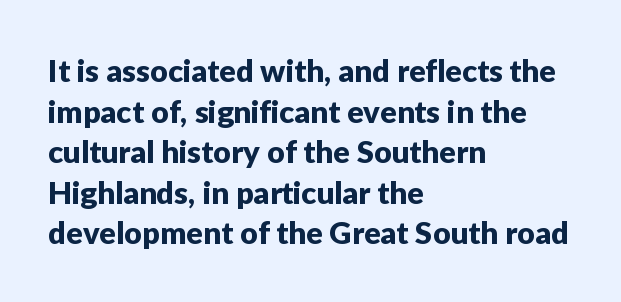
No word sits above an underline. Is there much room between lines? A standard amount, neither cramped nor airy. You could not count columns in this text — the font is proportionally spaced. Casual observation: everything's shoved over to the left.
